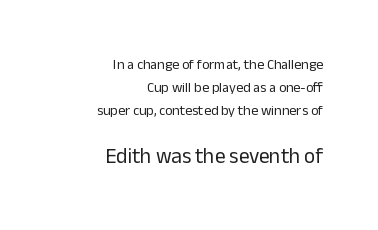
The image shows 21 px text type, upright; set right-aligned, normal line spacing (1.66x), normal letter spacing, not underlined; the second (bottom) block is 1.5x larger.
